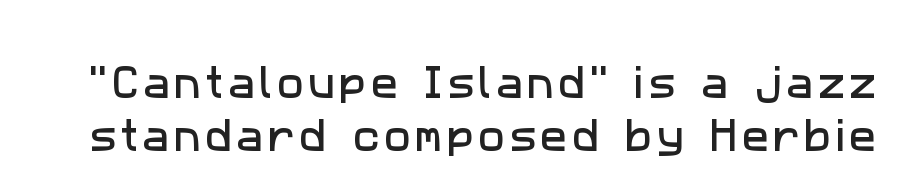
{"serif": "no", "width": "normal", "stroke_contrast": "low", "x_height": "medium", "monospaced": "no", "underline": "no", "line_spacing": "normal", "line_spacing_ratio": 1.47, "glyph_px": 36}
